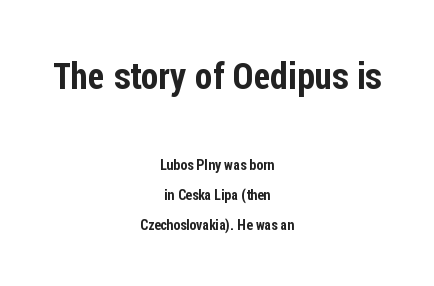
The image shows 36 px condensed sans-serif type, upright; set centered, loose line spacing (2.13x), normal letter spacing, not underlined; the first (top) block is 2.57x larger; low stroke contrast and a medium x-height.
